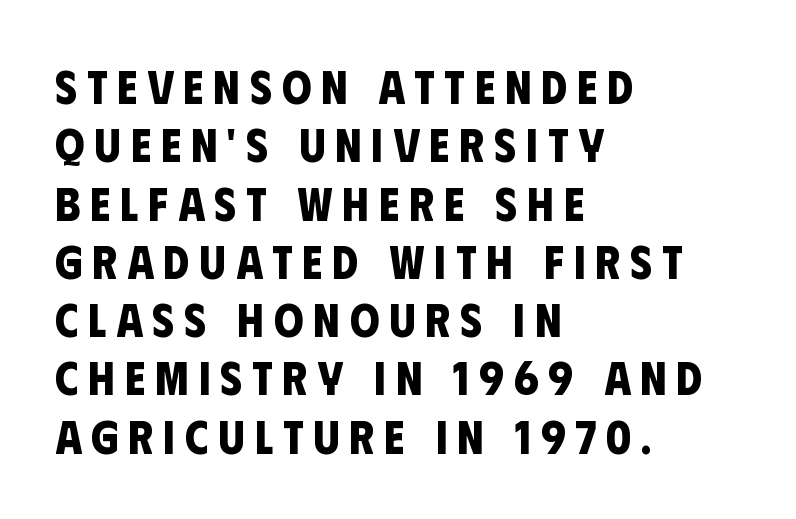
The image shows 47 px bold, condensed sans-serif type; set left-aligned, line spacing 1.24x, unusually wide letter spacing (+0.21 em), not underlined; low stroke contrast and a large x-height.
